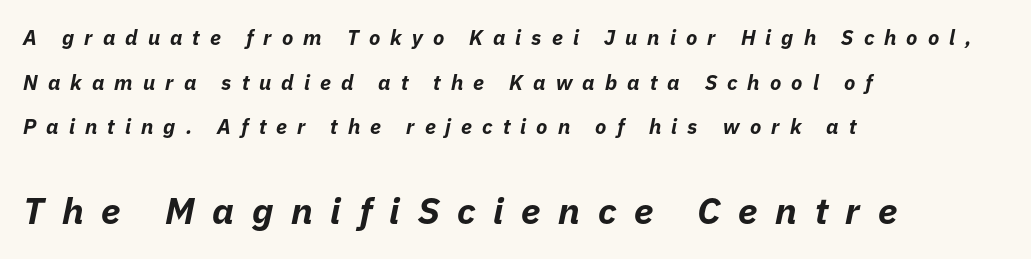
The image shows 37 px bold type, italic (leaning right); set left-aligned, loose line spacing (2.12x), unusually wide letter spacing (+0.48 em), not underlined; the second (bottom) block is 1.76x larger; low stroke contrast and a medium x-height.
